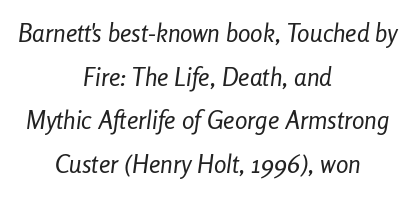
The image shows 25 px text type, italic (leaning right); set centered, line spacing 1.75x, normal letter spacing, not underlined.
